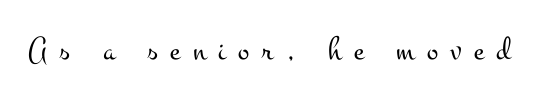
The image shows 34 px light, wide serif type; set unusually wide letter spacing (+0.36 em), not underlined; medium stroke contrast and a small x-height.
